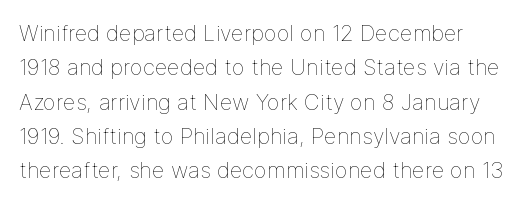
Q: Is the text bold? A: No.
Q: Is the text italic (slanted)? A: No, it is upright.
Q: Is the text underlined? A: No.
Q: Is the spacing between letters normal or unusually wide? A: Normal.
Q: Is the spacing between lines tight, normal or loose? A: Normal.
